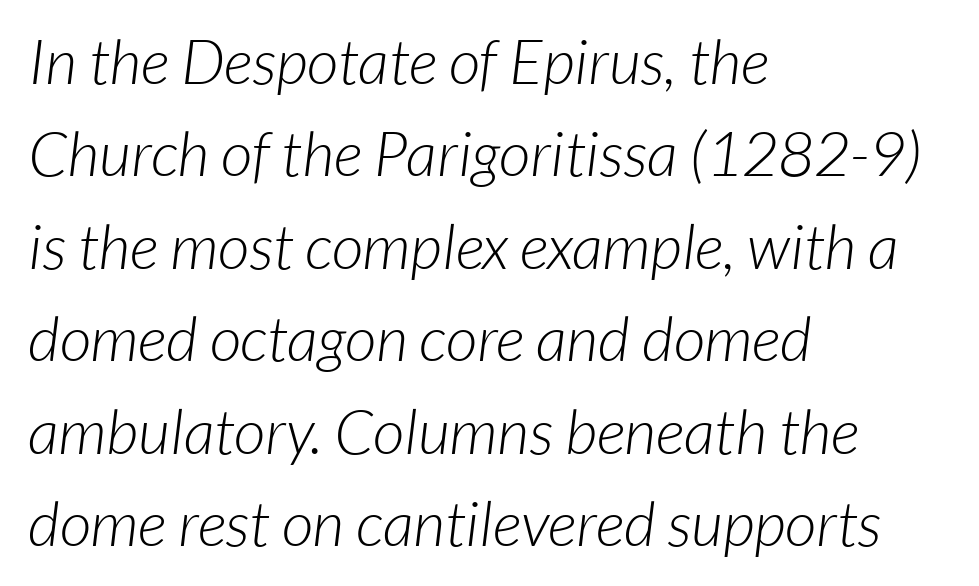
The image shows 62 px light sans-serif type; set left-aligned, normal line spacing (1.49x), normal letter spacing, not underlined; low stroke contrast and a medium x-height.
